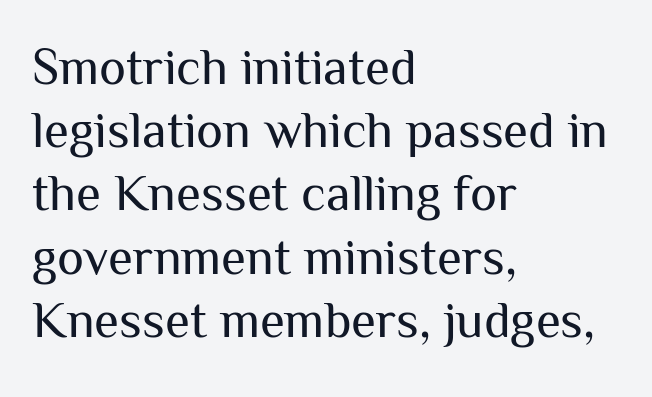
{"serif": "no", "italic": "no", "bold": "no", "weight": "regular", "width": "normal", "stroke_contrast": "medium", "x_height": "medium", "monospaced": "no", "underline": "no", "align": "left", "line_spacing_ratio": 1.24, "letter_spacing": "normal", "letter_spacing_em": 0.0, "glyph_px": 51}
